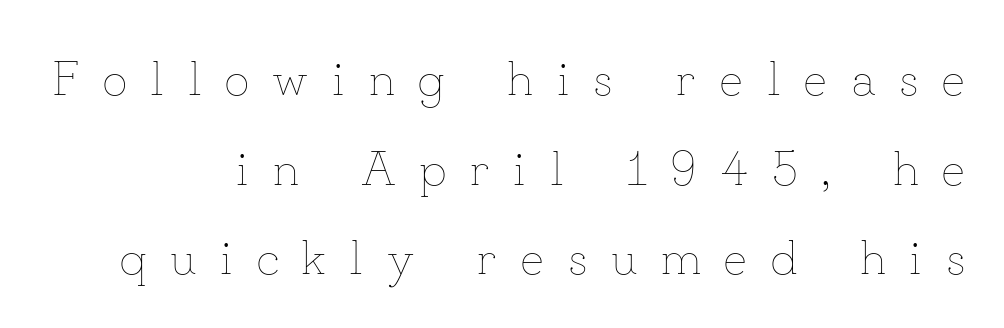
{"italic": "no", "bold": "no", "weight": "thin", "width": "normal", "stroke_contrast": "low", "x_height": "small", "monospaced": "no", "underline": "no", "align": "right", "line_spacing_ratio": 1.83, "letter_spacing": "wide", "letter_spacing_em": 0.48, "glyph_px": 49}
